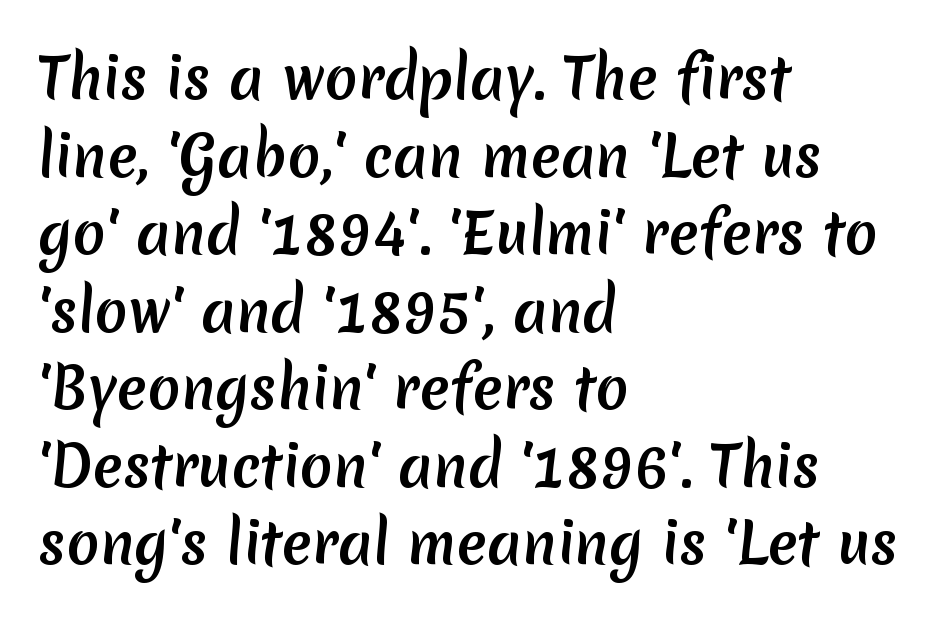
The space directly below the letters is spotless. The horizontal fit of the characters is conventional and even. Looks like regular typesetting: each glyph gets only the width it needs. Are there feet on the stems? There aren't — it's a sans.
